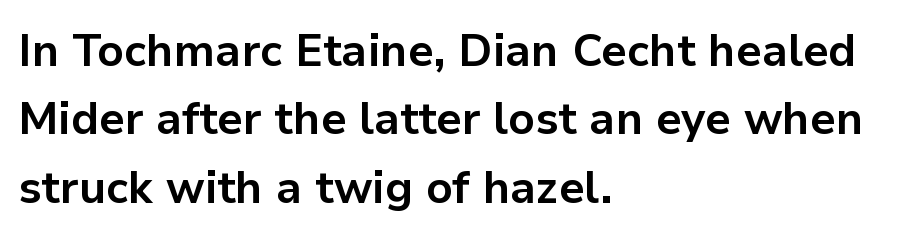
Q: Is the text bold? A: Yes.
Q: Is the text italic (slanted)? A: No, it is upright.
Q: Is the typeface a serif or a sans-serif typeface? A: Sans-serif.
Q: Is the text underlined? A: No.
Q: How is the paragraph aligned? A: Left-aligned.
Q: Is the spacing between letters normal or unusually wide? A: Normal.
Q: Is the spacing between lines tight, normal or loose? A: Normal.
Q: Width (condensed, normal, or wide)? A: Normal.
Q: Stroke contrast? A: Low.
Q: x-height? A: Medium.
Q: Monospaced? A: No.
